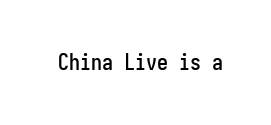
Q: Is the text italic (slanted)? A: No, it is upright.
Q: Is the text underlined? A: No.
Q: Is the spacing between letters normal or unusually wide? A: Normal.
